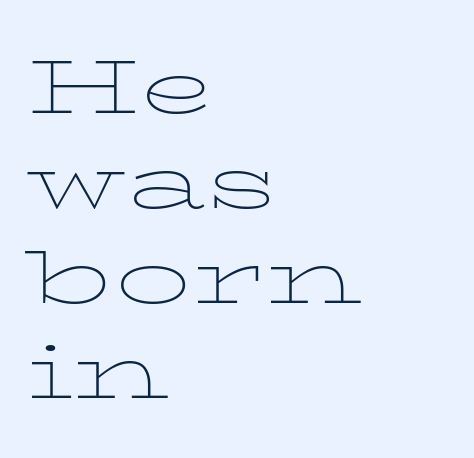
Q: Is the text bold? A: No.
Q: Is the text italic (slanted)? A: No, it is upright.
Q: Is the typeface a serif or a sans-serif typeface? A: Serif.
Q: Is the text underlined? A: No.
Q: How is the paragraph aligned? A: Left-aligned.
Q: Is the spacing between letters normal or unusually wide? A: Normal.
Q: Is the spacing between lines tight, normal or loose? A: Normal.
Q: Width (condensed, normal, or wide)? A: Wide.
Q: Stroke contrast? A: Low.
Q: x-height? A: Medium.
Q: Monospaced? A: No.
